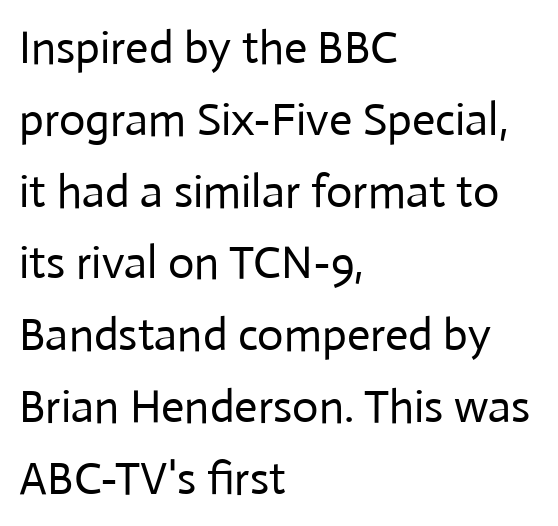
The image shows 46 px regular-weight sans-serif type, upright; set left-aligned, normal line spacing (1.56x), normal letter spacing, not underlined; low stroke contrast and a medium x-height.
